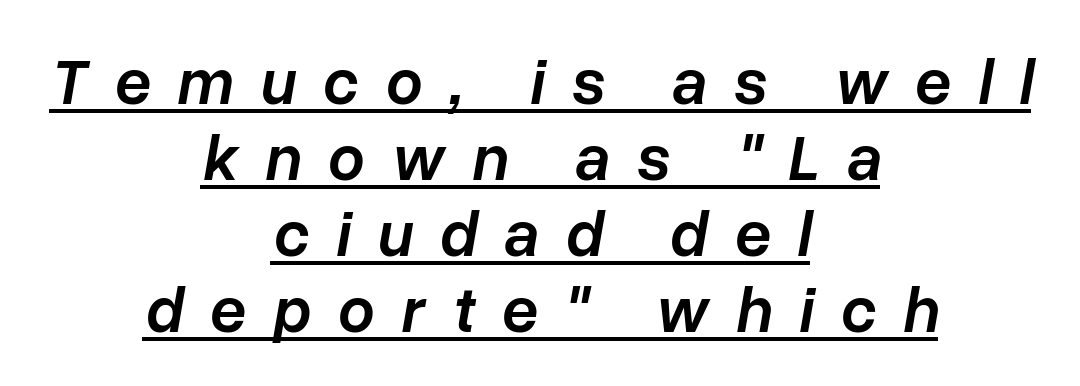
The image shows 65 px semibold type, italic (leaning right); set centered, line spacing 1.17x, unusually wide letter spacing (+0.41 em), underlined; low stroke contrast and a medium x-height.
